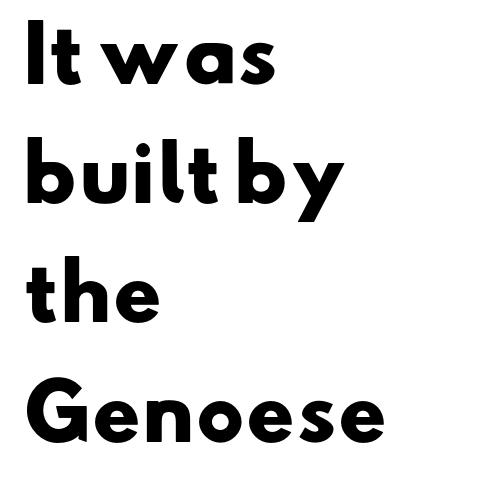
Is this a fixed-width face? No — the glyphs have proportional, varying widths. Line starts are locked; line ends wander. Is the type bold? Yes — the strokes are clearly thick and heavy. No feet cap the strokes, marking this as sans-serif type. Short note: letters normally spaced.
